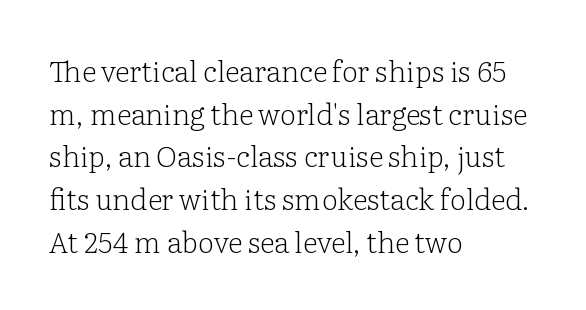
Q: Is the text bold? A: No.
Q: Is the text italic (slanted)? A: No, it is upright.
Q: Is the typeface a serif or a sans-serif typeface? A: Serif.
Q: Is the text underlined? A: No.
Q: How is the paragraph aligned? A: Left-aligned.
Q: Is the spacing between letters normal or unusually wide? A: Normal.
Q: Is the spacing between lines tight, normal or loose? A: Normal.
Q: Width (condensed, normal, or wide)? A: Normal.
Q: Stroke contrast? A: Low.
Q: x-height? A: Medium.
Q: Monospaced? A: No.
